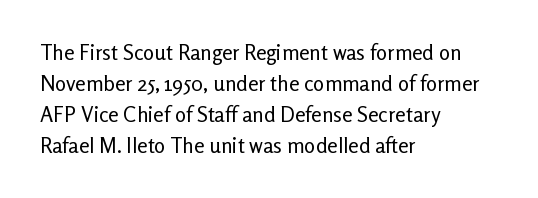
The image shows 21 px text type, upright; set left-aligned, normal line spacing (1.47x), normal letter spacing, not underlined.
